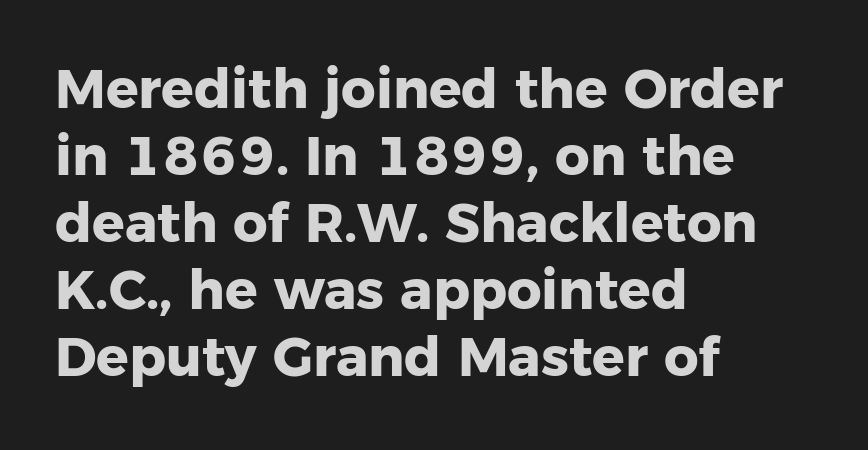
Q: Is the text bold? A: Yes.
Q: Is the text italic (slanted)? A: No, it is upright.
Q: Is the typeface a serif or a sans-serif typeface? A: Sans-serif.
Q: Is the text underlined? A: No.
Q: How is the paragraph aligned? A: Left-aligned.
Q: Is the spacing between letters normal or unusually wide? A: Normal.
Q: Width (condensed, normal, or wide)? A: Normal.
Q: Stroke contrast? A: Low.
Q: x-height? A: Medium.
Q: Monospaced? A: No.
